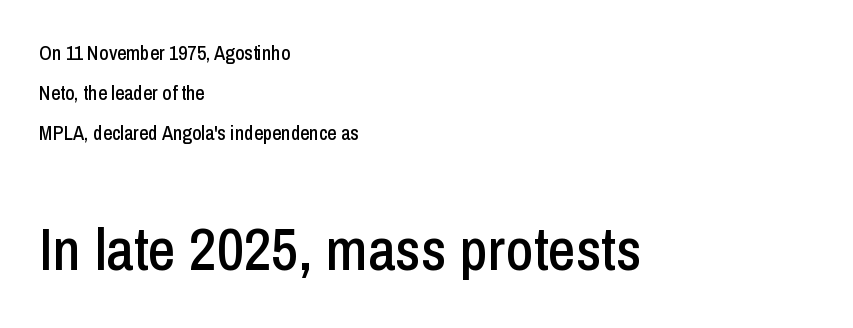
Q: Is the text italic (slanted)? A: No, it is upright.
Q: Is the typeface a serif or a sans-serif typeface? A: Sans-serif.
Q: Is the text underlined? A: No.
Q: How is the paragraph aligned? A: Left-aligned.
Q: Is the spacing between letters normal or unusually wide? A: Normal.
Q: Is the spacing between lines tight, normal or loose? A: Loose.
Q: Which block of text is set in a larger size, the first (top) or the second (bottom)? A: The second (bottom) one.
Q: Width (condensed, normal, or wide)? A: Condensed.
Q: Stroke contrast? A: Low.
Q: x-height? A: Medium.
Q: Monospaced? A: No.
